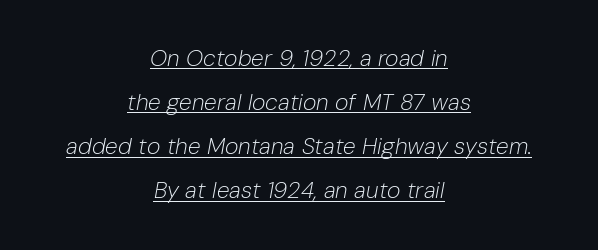
The image shows 23 px text type, italic (leaning right); set centered, loose line spacing (1.92x), normal letter spacing, underlined.
